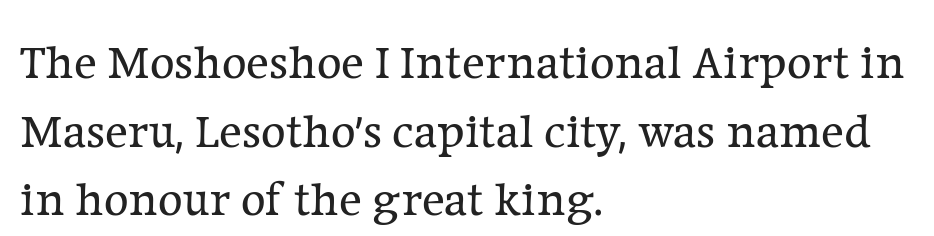
Q: Is the text bold? A: No.
Q: Is the text italic (slanted)? A: No, it is upright.
Q: Is the typeface a serif or a sans-serif typeface? A: Serif.
Q: Is the text underlined? A: No.
Q: How is the paragraph aligned? A: Left-aligned.
Q: Is the spacing between letters normal or unusually wide? A: Normal.
Q: Is the spacing between lines tight, normal or loose? A: Normal.
Q: Width (condensed, normal, or wide)? A: Normal.
Q: Stroke contrast? A: Low.
Q: x-height? A: Medium.
Q: Monospaced? A: No.
